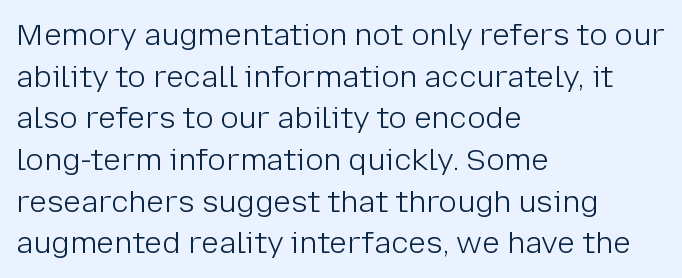
The image shows 30 px light sans-serif type, upright; set left-aligned, normal line spacing (1.39x), normal letter spacing, not underlined; low stroke contrast and a medium x-height.
